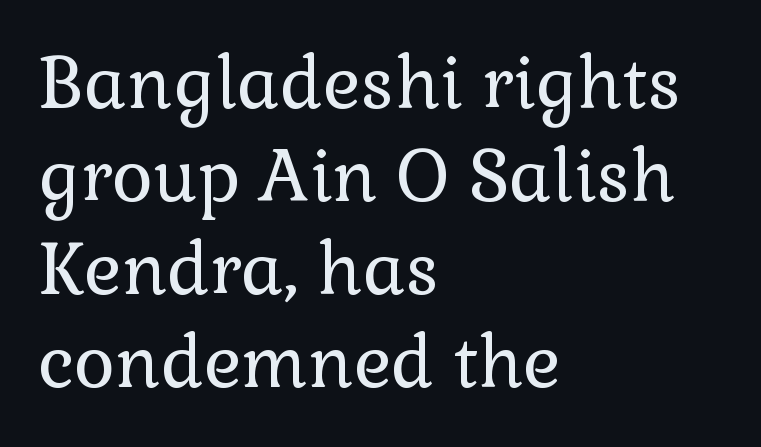
{"serif": "yes", "italic": "no", "bold": "no", "weight": "regular", "width": "normal", "x_height": "medium", "monospaced": "no", "underline": "no", "align": "left", "line_spacing": "normal", "line_spacing_ratio": 1.31, "letter_spacing": "normal", "letter_spacing_em": 0.0, "glyph_px": 71}
